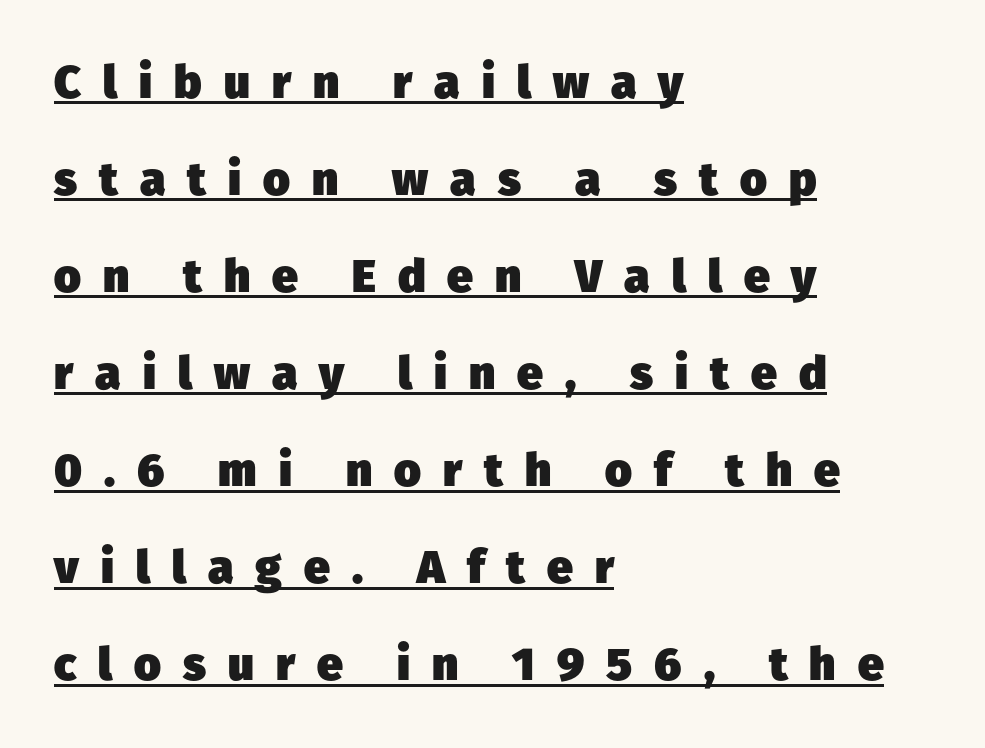
{"serif": "no", "bold": "yes", "weight": "heavy", "width": "normal", "stroke_contrast": "low", "x_height": "medium", "monospaced": "no", "underline": "yes", "align": "left", "line_spacing": "loose", "line_spacing_ratio": 2.11, "letter_spacing": "wide", "letter_spacing_em": 0.48, "glyph_px": 46}
